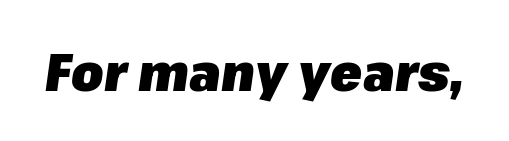
This sample has the flowing, uneven cadence of proportional lettering. Glance below the letters and you will spot only blank space. You could call the tracking neutral — neither tight nor loose. Every letter is thick-stroked: bold, no question. This sample uses an oblique cut, with every glyph tilted off the vertical.
